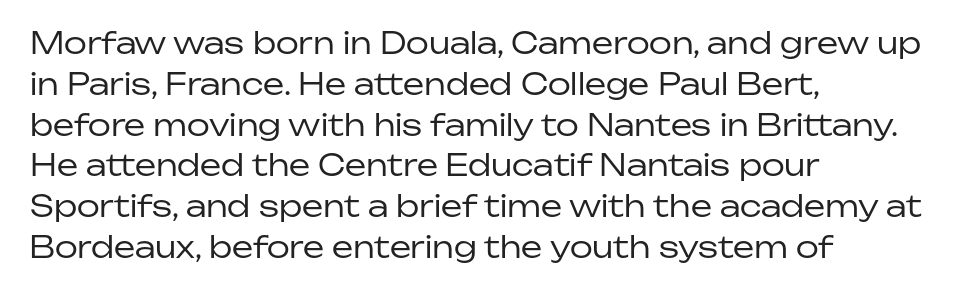
The image shows 30 px regular-weight sans-serif type, upright; set left-aligned, normal line spacing (1.36x), normal letter spacing, not underlined; low stroke contrast and a medium x-height.
